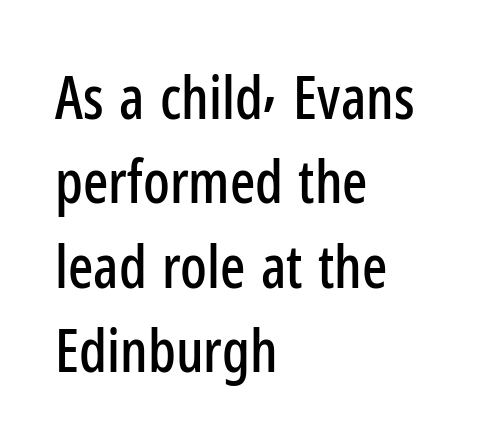
{"serif": "no", "italic": "no", "width": "condensed", "stroke_contrast": "low", "x_height": "medium", "monospaced": "no", "underline": "no", "align": "left", "line_spacing": "normal", "line_spacing_ratio": 1.43, "letter_spacing": "normal", "letter_spacing_em": 0.0, "glyph_px": 59}
